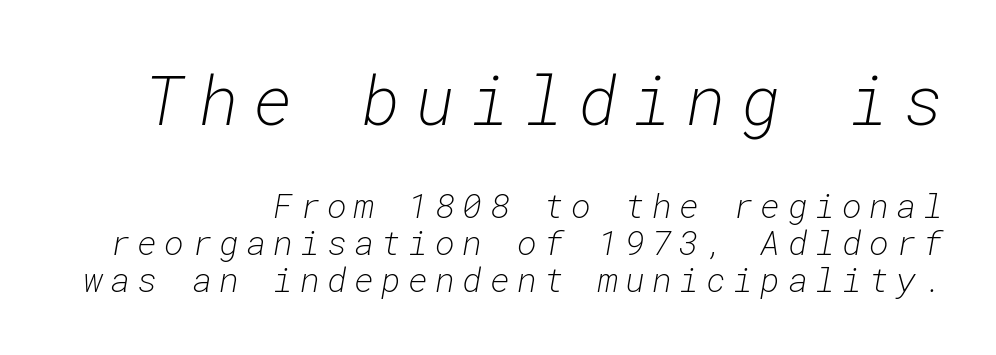
The image shows 68 px light type, italic (leaning right), monospaced; set right-aligned, tight line spacing (1.09x), unusually wide letter spacing (+0.21 em), not underlined; the first (top) block is 2.0x larger; low stroke contrast and a medium x-height.
